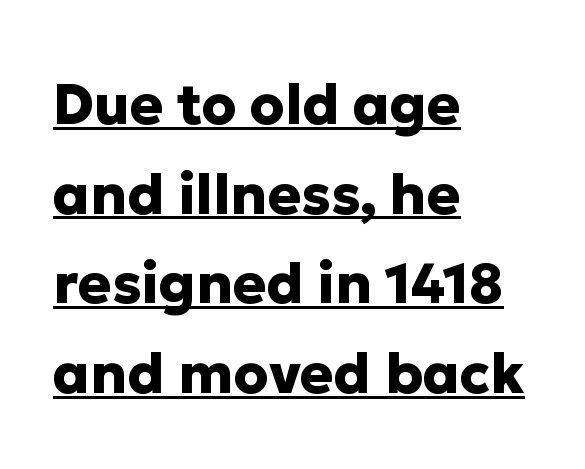
Nobody touched the tracking dial on this one. Glance below the letters and you will spot a drawn line. Unlike a traditional serif, this face leaves its strokes unadorned. Summary of weight: heavy, a full bold. Nope, not italic — everything's standing straight. If you drew a ruler down the left edge, every line would touch it.
